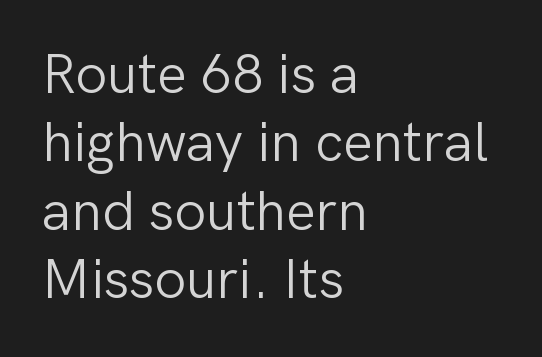
The image shows 56 px light sans-serif type, upright; set left-aligned, line spacing 1.22x, normal letter spacing, not underlined; low stroke contrast and a medium x-height.
